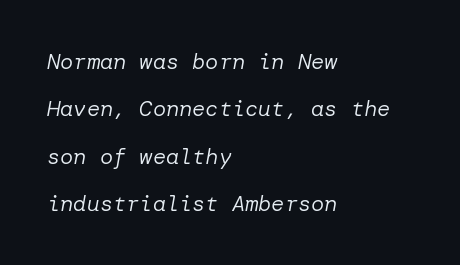
Yep, that's italic — everything's leaning. Summary of weight: not heavy and not bold. In CSS terms this would be text-align: left. The horizontal fit of the characters is conventional and even. Widely set lines give the paragraph a tall, airy silhouette.
